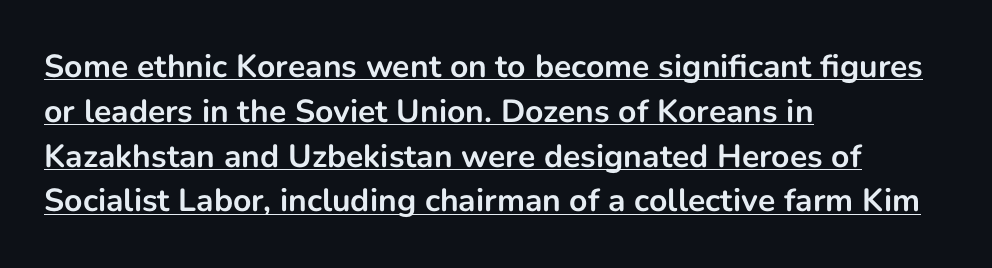
The image shows 32 px bold sans-serif type, upright; set left-aligned, normal line spacing (1.4x), normal letter spacing, underlined; low stroke contrast and a medium x-height.
